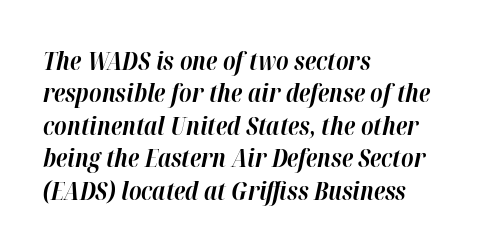
Q: Is the text bold? A: Yes.
Q: Is the text italic (slanted)? A: Yes, it leans right by about 12 degrees.
Q: Is the text underlined? A: No.
Q: How is the paragraph aligned? A: Left-aligned.
Q: Is the spacing between letters normal or unusually wide? A: Normal.
Q: Is the spacing between lines tight, normal or loose? A: Normal.
